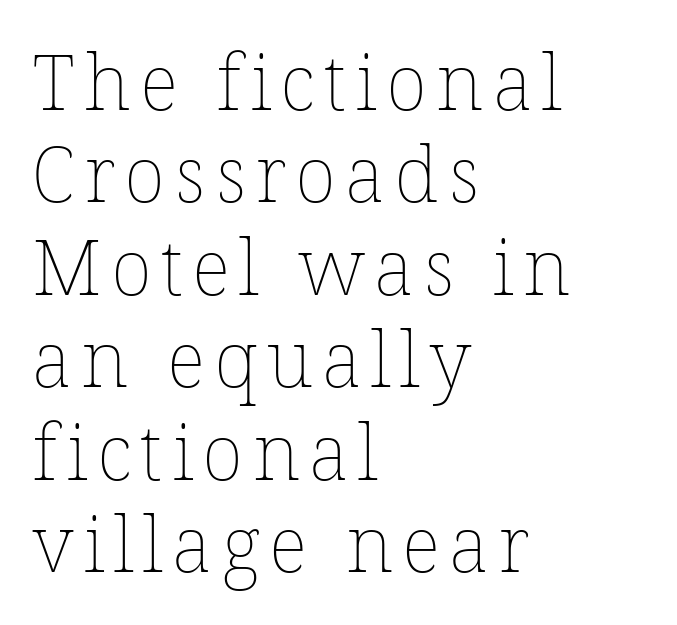
{"italic": "no", "bold": "no", "weight": "thin", "width": "normal", "stroke_contrast": "low", "x_height": "medium", "monospaced": "no", "underline": "no", "align": "left", "line_spacing_ratio": 1.2, "glyph_px": 77}
